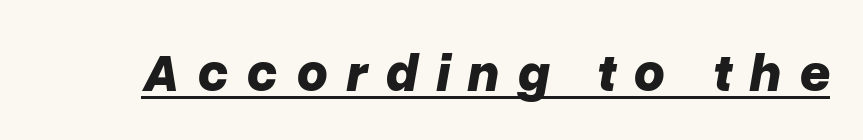
The image shows 54 px bold type, italic (leaning right); set unusually wide letter spacing (+0.33 em), underlined; low stroke contrast and a medium x-height.
